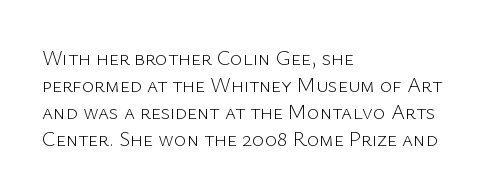
Q: Is the text bold? A: No.
Q: Is the text italic (slanted)? A: No, it is upright.
Q: Is the text underlined? A: No.
Q: How is the paragraph aligned? A: Left-aligned.
Q: Is the spacing between letters normal or unusually wide? A: Normal.
Q: Is the spacing between lines tight, normal or loose? A: Normal.
